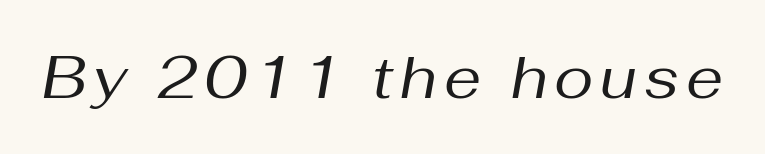
Looks like regular typesetting: each glyph gets only the width it needs. No heavy texture on the line: the type isn't bold. The typography opts for an oblique posture over an upright one. The gap between lines stays unmarked.
